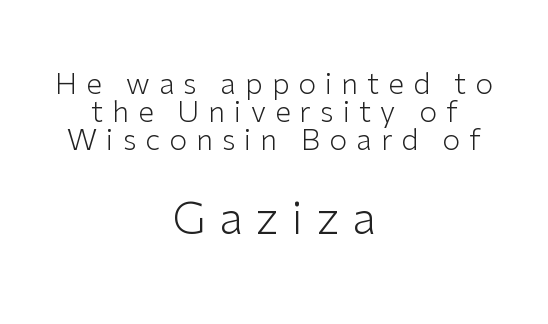
The image shows 44 px light sans-serif type, upright; set centered, tight line spacing (0.97x), unusually wide letter spacing (+0.31 em), not underlined; the second (bottom) block is 1.52x larger; low stroke contrast and a medium x-height.
